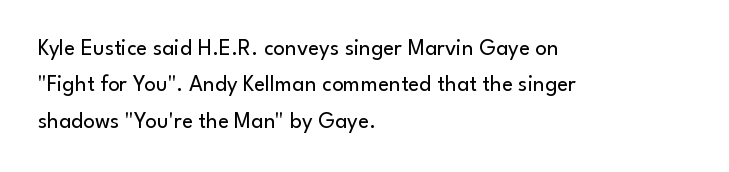
{"italic": "no", "bold": "no", "underline": "no", "align": "left", "line_spacing": "normal", "line_spacing_ratio": 1.58, "letter_spacing": "normal", "letter_spacing_em": 0.0, "glyph_px": 23}
